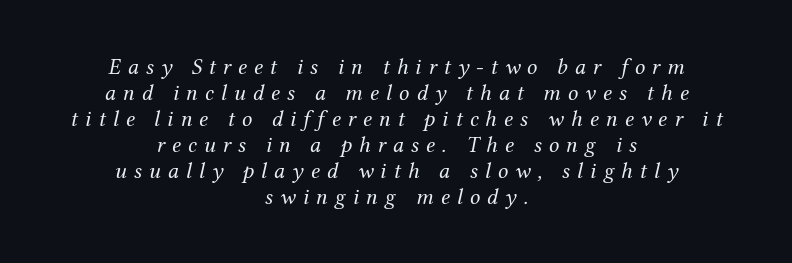
{"italic": "yes", "lean": "right", "slant_degrees": 12, "bold": "no", "underline": "no", "align": "center", "line_spacing": "tight", "line_spacing_ratio": 1.13, "letter_spacing": "wide", "letter_spacing_em": 0.3, "glyph_px": 23}
